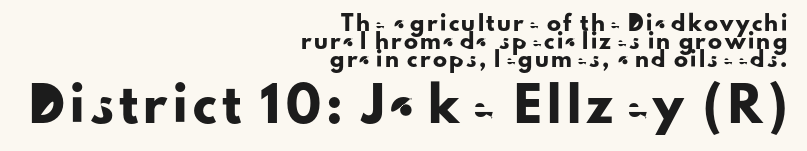
To sum up the face: it is a sans, with no serifs. Which of the two is more prominent by size? The second, at the bottom. Posture: straight, roman, zero tilt. The passage shown is typed in a proportional face where columns would drift.
